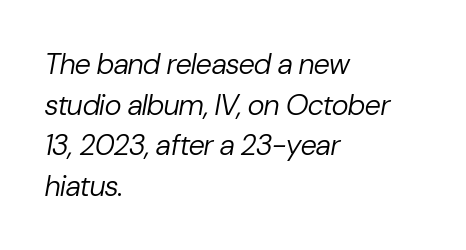
Evenly set lines give the paragraph a standard silhouette. Inter-character spacing is left at the font's built-in metrics. The typeface has the unassuming heft of standard copy or less. The specimen omits any rule beneath the text block's lines. Each line starts at the same left margin while the right side varies. These lines are rendered in a variable-pitch font.
